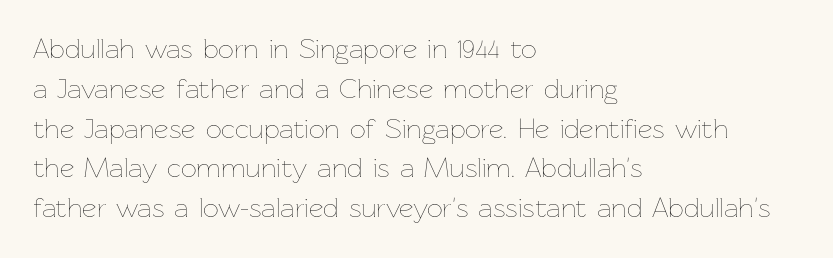
The image shows 28 px thin type, upright; set left-aligned, normal line spacing (1.42x), normal letter spacing, not underlined; low stroke contrast and a medium x-height.
